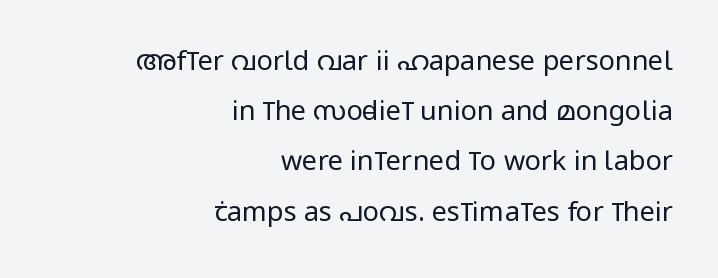
Stems and bowls with no extra thickness — not bold. You could call the tracking neutral — neither tight nor loose. The axis of the letterforms is exactly vertical. One-word summary of the alignment: right.
